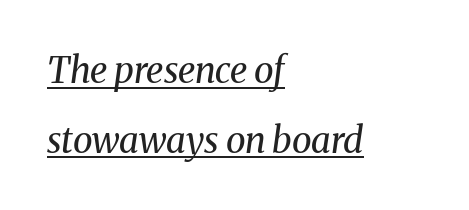
Q: Is the text bold? A: No.
Q: Is the text italic (slanted)? A: Yes, it leans right by about 8 degrees.
Q: Is the typeface a serif or a sans-serif typeface? A: Serif.
Q: Is the text underlined? A: Yes.
Q: How is the paragraph aligned? A: Left-aligned.
Q: Is the spacing between letters normal or unusually wide? A: Normal.
Q: Is the spacing between lines tight, normal or loose? A: Loose.
Q: Width (condensed, normal, or wide)? A: Normal.
Q: Stroke contrast? A: Medium.
Q: x-height? A: Medium.
Q: Monospaced? A: No.
